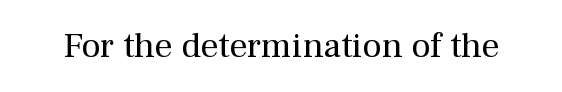
Anything drawn beneath the words? Only blank space. The weight would be labelled regular, book, light, or lighter still. Looks like regular typesetting: each glyph gets only the width it needs. Is the letter spacing exaggerated? No — it looks like the ordinary default. Typographically, this falls in the serif category. The axis of the letterforms is exactly vertical.
